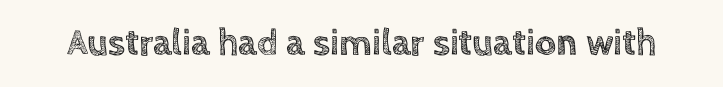
Q: Is the text italic (slanted)? A: No, it is upright.
Q: Is the text underlined? A: No.
Q: Is the spacing between letters normal or unusually wide? A: Normal.
Q: Width (condensed, normal, or wide)? A: Normal.
Q: x-height? A: Large.
Q: Monospaced? A: No.
